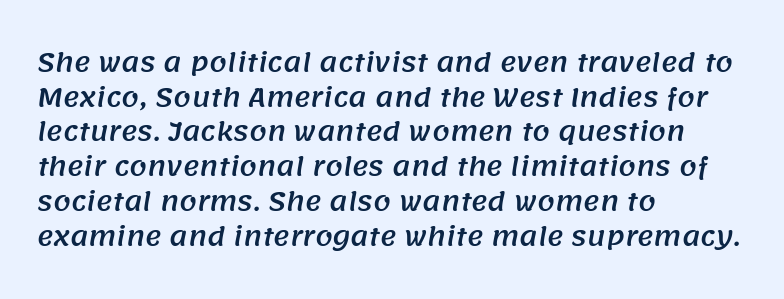
The leading is moderate, giving the passage an even texture. The passage shown is not underscored anywhere. These lines are set flush left with a ragged right edge. The tracking reads as untouched default to a designer's eye.
